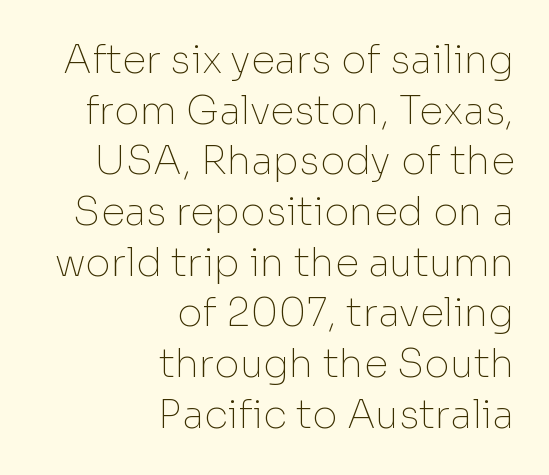
The paragraph has a hard right edge and a soft left edge. Here the designer chose a conventional face with non-uniform glyph widths. No heavy texture on the line: the type isn't bold. The letters sit at their default tracking, neither squeezed nor spread.
